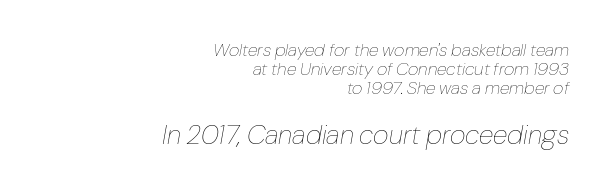
{"italic": "yes", "lean": "right", "slant_degrees": 10, "bold": "no", "underline": "no", "align": "right", "line_spacing": "tight", "line_spacing_ratio": 1.06, "letter_spacing": "normal", "letter_spacing_em": 0.0, "larger_block": "second", "size_ratio": 1.5, "glyph_px": 27}
